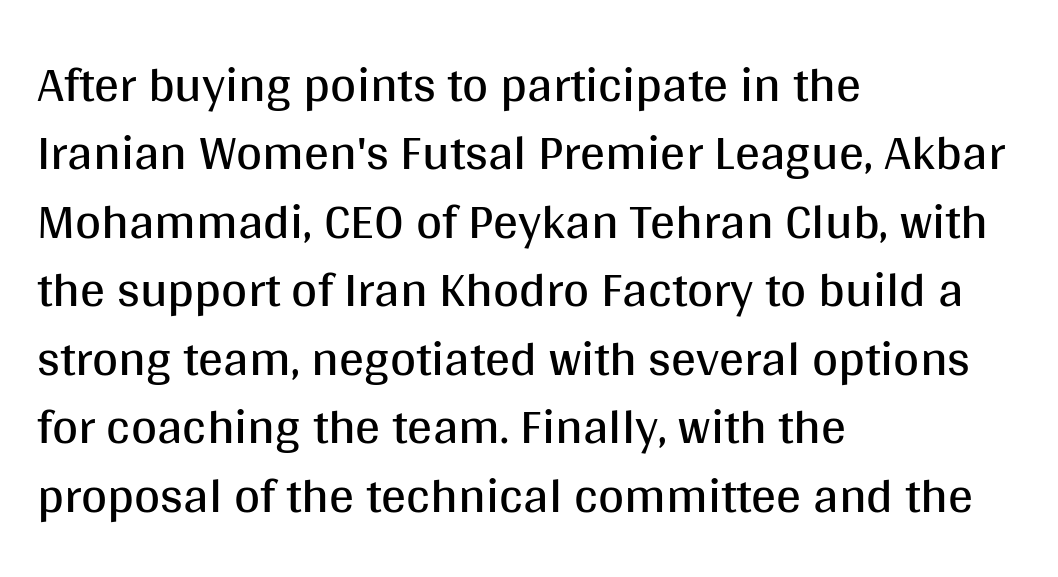
Q: Is the text bold? A: No.
Q: Is the text italic (slanted)? A: No, it is upright.
Q: Is the typeface a serif or a sans-serif typeface? A: Sans-serif.
Q: Is the text underlined? A: No.
Q: How is the paragraph aligned? A: Left-aligned.
Q: Is the spacing between letters normal or unusually wide? A: Normal.
Q: Is the spacing between lines tight, normal or loose? A: Normal.
Q: Width (condensed, normal, or wide)? A: Normal.
Q: Stroke contrast? A: Medium.
Q: x-height? A: Large.
Q: Monospaced? A: No.
